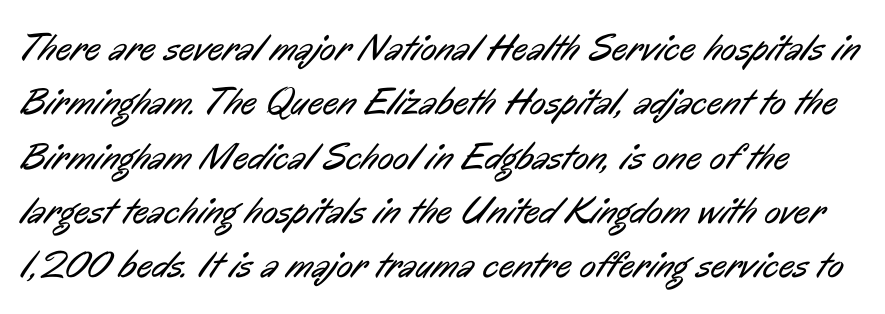
{"serif": "no", "bold": "no", "weight": "regular", "width": "condensed", "stroke_contrast": "low", "x_height": "medium", "monospaced": "no", "underline": "no", "line_spacing": "normal", "line_spacing_ratio": 1.43, "letter_spacing": "normal", "letter_spacing_em": 0.0, "glyph_px": 38}
